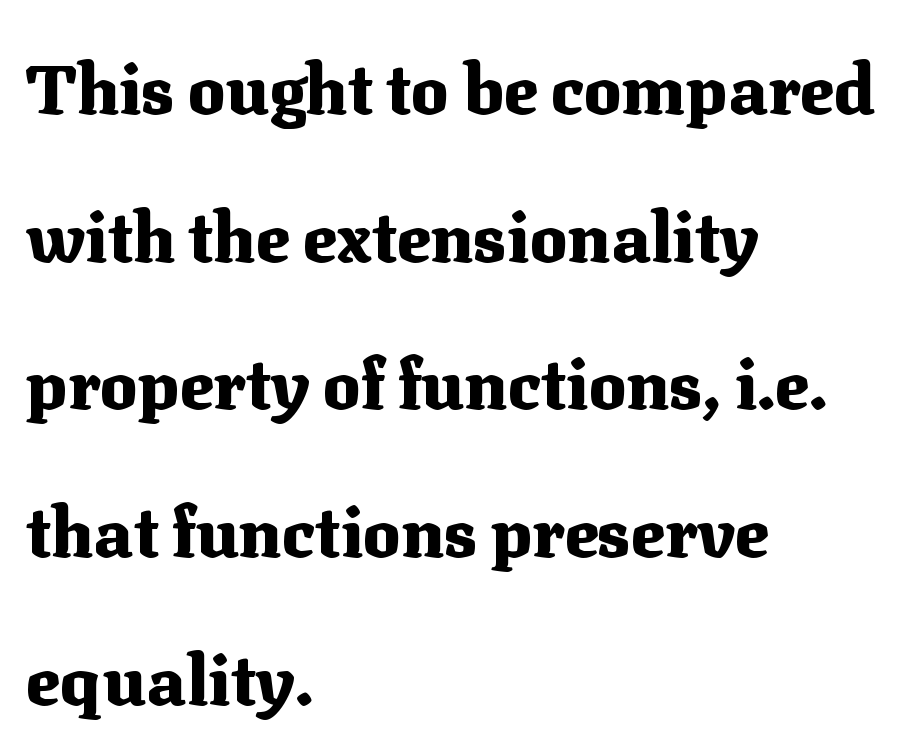
{"serif": "yes", "italic": "no", "bold": "yes", "weight": "heavy", "width": "normal", "stroke_contrast": "medium", "x_height": "medium", "monospaced": "no", "underline": "no", "align": "left", "line_spacing": "loose", "line_spacing_ratio": 2.11, "letter_spacing": "normal", "letter_spacing_em": 0.0, "glyph_px": 70}
